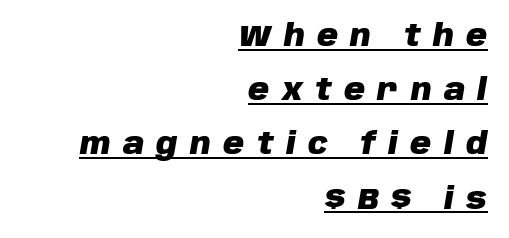
The image shows 29 px heavy type, italic (leaning right); set right-aligned, line spacing 1.87x, unusually wide letter spacing (+0.43 em), underlined; low stroke contrast and a large x-height.
